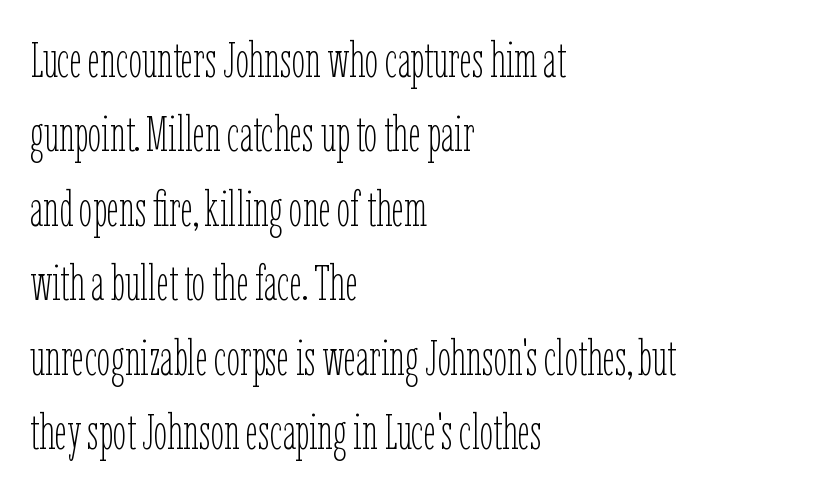
The image shows 49 px thin, condensed type, upright; set left-aligned, normal line spacing (1.52x), normal letter spacing, not underlined; low stroke contrast and a medium x-height.
